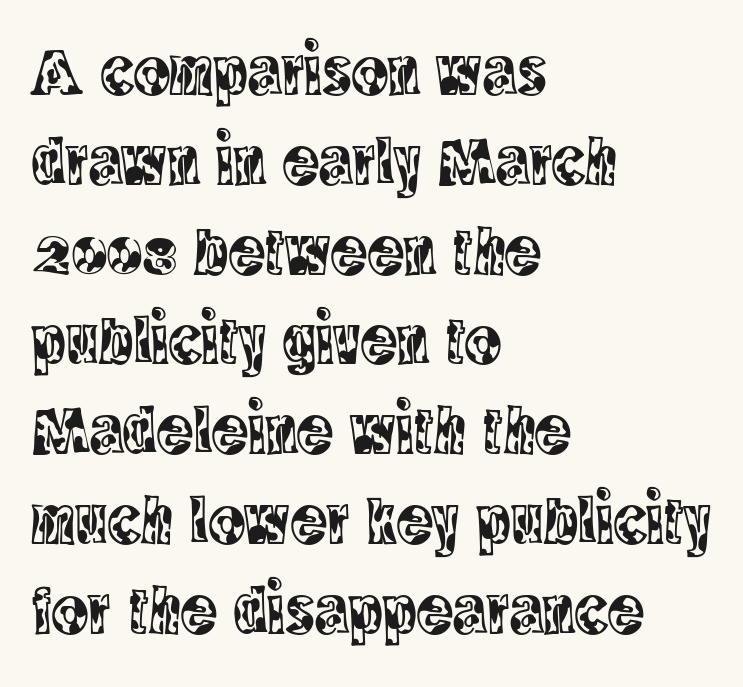
{"serif": "yes", "italic": "no", "width": "condensed", "x_height": "large", "monospaced": "no", "underline": "no", "align": "left", "line_spacing": "normal", "line_spacing_ratio": 1.32, "letter_spacing": "normal", "letter_spacing_em": 0.0, "glyph_px": 68}
